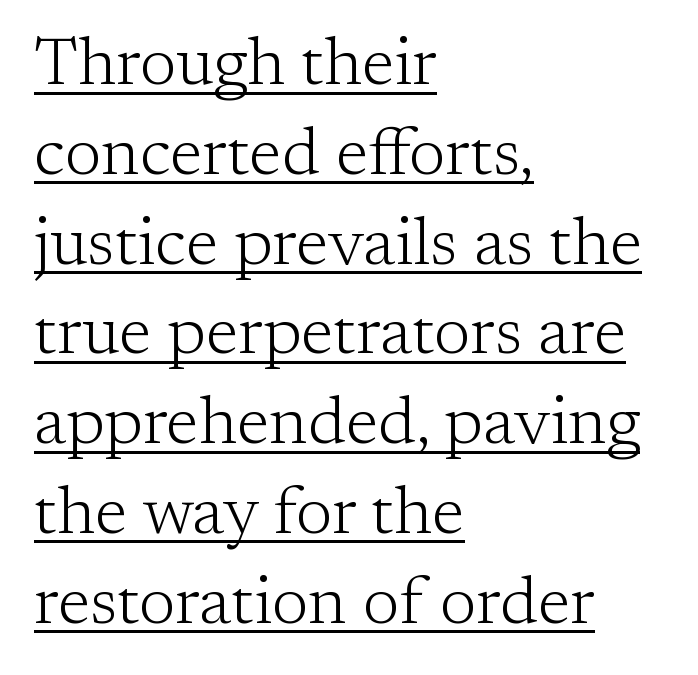
Q: Is the text bold? A: No.
Q: Is the text italic (slanted)? A: No, it is upright.
Q: Is the typeface a serif or a sans-serif typeface? A: Serif.
Q: Is the text underlined? A: Yes.
Q: How is the paragraph aligned? A: Left-aligned.
Q: Is the spacing between letters normal or unusually wide? A: Normal.
Q: Is the spacing between lines tight, normal or loose? A: Normal.
Q: Width (condensed, normal, or wide)? A: Normal.
Q: Stroke contrast? A: Low.
Q: x-height? A: Medium.
Q: Monospaced? A: No.
